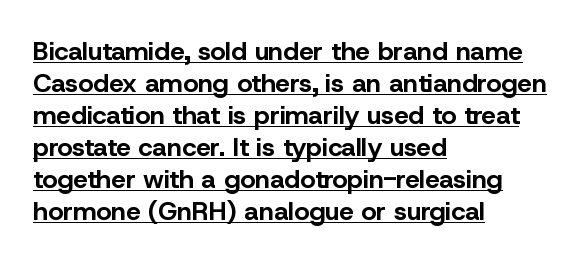
{"italic": "no", "bold": "yes", "underline": "yes", "align": "left", "line_spacing_ratio": 1.23, "letter_spacing": "normal", "letter_spacing_em": 0.0, "glyph_px": 26}
